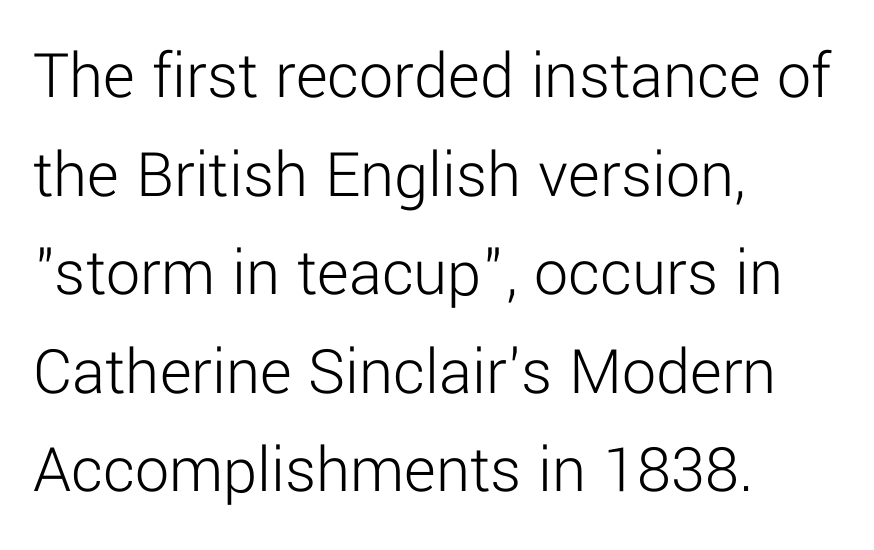
The image shows 68 px light sans-serif type, upright; set left-aligned, normal line spacing (1.45x), normal letter spacing, not underlined; low stroke contrast and a medium x-height.
